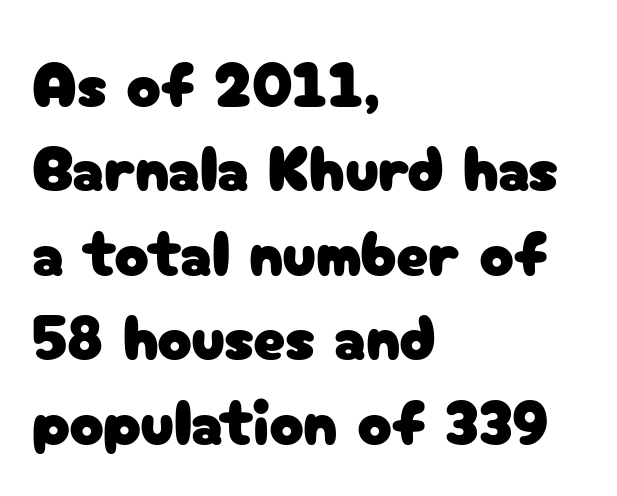
Q: Is the text italic (slanted)? A: No, it is upright.
Q: Is the typeface a serif or a sans-serif typeface? A: Sans-serif.
Q: Is the text underlined? A: No.
Q: How is the paragraph aligned? A: Left-aligned.
Q: Is the spacing between letters normal or unusually wide? A: Normal.
Q: Is the spacing between lines tight, normal or loose? A: Normal.
Q: Width (condensed, normal, or wide)? A: Normal.
Q: Stroke contrast? A: Low.
Q: x-height? A: Medium.
Q: Monospaced? A: No.
